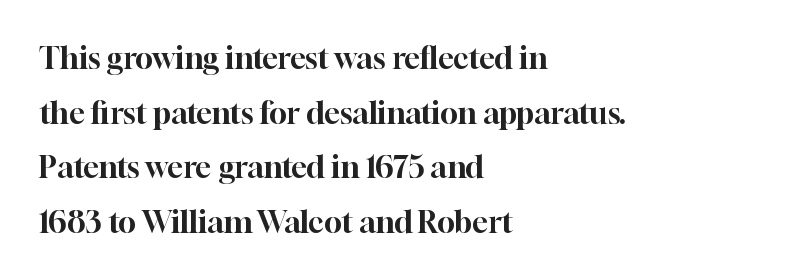
Q: Is the text italic (slanted)? A: No, it is upright.
Q: Is the typeface a serif or a sans-serif typeface? A: Serif.
Q: Is the text underlined? A: No.
Q: How is the paragraph aligned? A: Left-aligned.
Q: Is the spacing between letters normal or unusually wide? A: Normal.
Q: Width (condensed, normal, or wide)? A: Normal.
Q: Stroke contrast? A: High.
Q: x-height? A: Medium.
Q: Monospaced? A: No.
